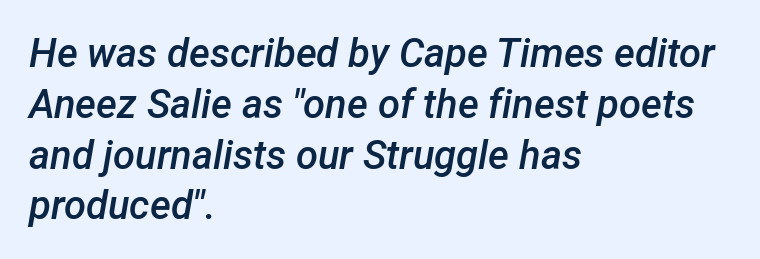
Where is the straight margin? On the left. These lines keep a tight, regular rhythm from letter to letter. The lettering tilts uniformly, giving the passage an italic look. Does the weight exceed regular? Yes, but only to semibold. A normal amount of white space separates one row of letters from the next.
